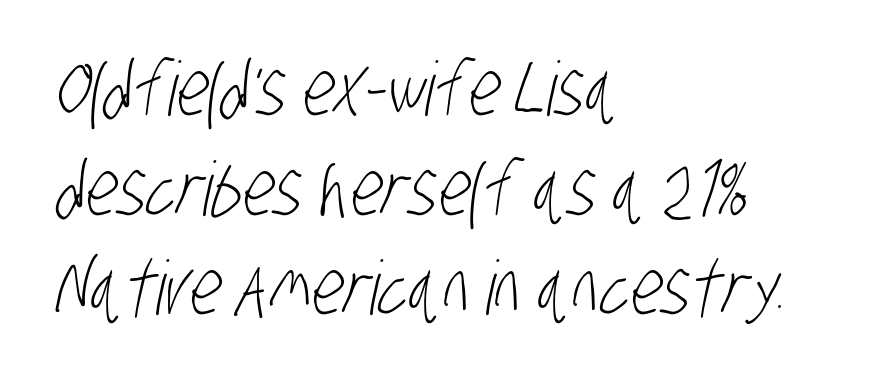
Heaviness? Minimal to ordinary, like unemphasized prose. The ragged edge is on the right, which tells us the setting is flush left. Regular leading. Lines of text with bare space underneath.
